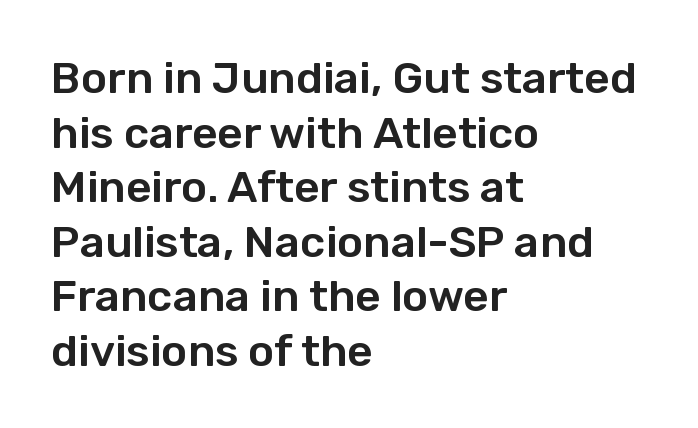
Q: Is the text italic (slanted)? A: No, it is upright.
Q: Is the typeface a serif or a sans-serif typeface? A: Sans-serif.
Q: Is the text underlined? A: No.
Q: How is the paragraph aligned? A: Left-aligned.
Q: Is the spacing between letters normal or unusually wide? A: Normal.
Q: Width (condensed, normal, or wide)? A: Normal.
Q: Stroke contrast? A: Low.
Q: x-height? A: Medium.
Q: Monospaced? A: No.
